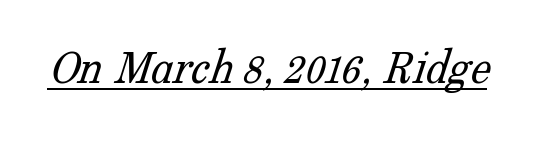
The image shows 51 px light serif type; set normal letter spacing, underlined; low stroke contrast and a medium x-height.
